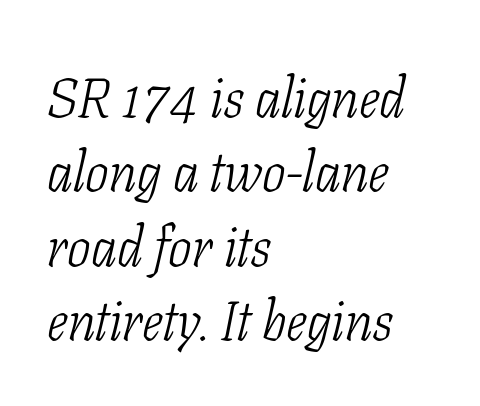
The image shows 56 px light, condensed serif type, italic (leaning right); set left-aligned, normal line spacing (1.33x), normal letter spacing, not underlined; low stroke contrast and a medium x-height.
